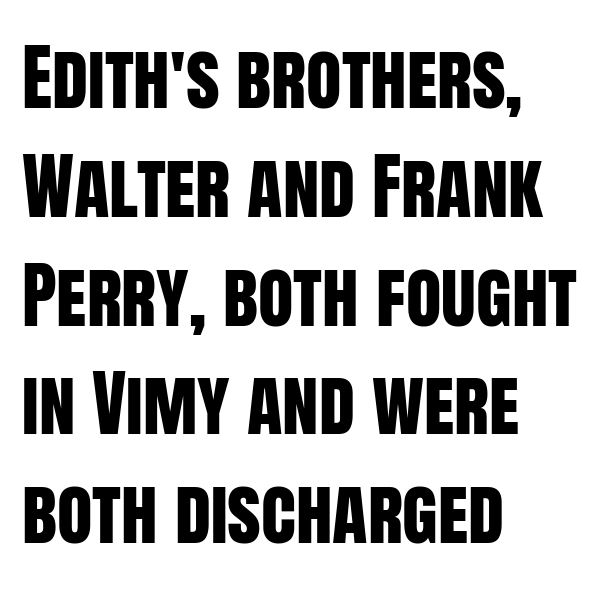
No feet cap the strokes, marking this as sans-serif type. The text block is weighted toward the left margin, trailing off unevenly rightward. The letters stand straight up with perfectly vertical stems. You could call the tracking neutral — neither tight nor loose. The letters advance in unequal steps, a hallmark of proportional type. A bare baseline throughout the passage.
